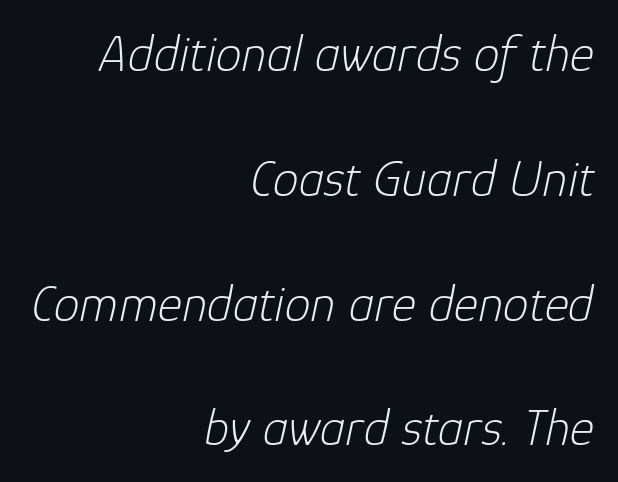
Tracking here is standard; glyphs follow each other at the usual distance. Here the designer chose a conventional face with non-uniform glyph widths. This block would shrink considerably if given ordinary leading; it's expanded now. Would a proofreader flag this as italicized? Yes.
